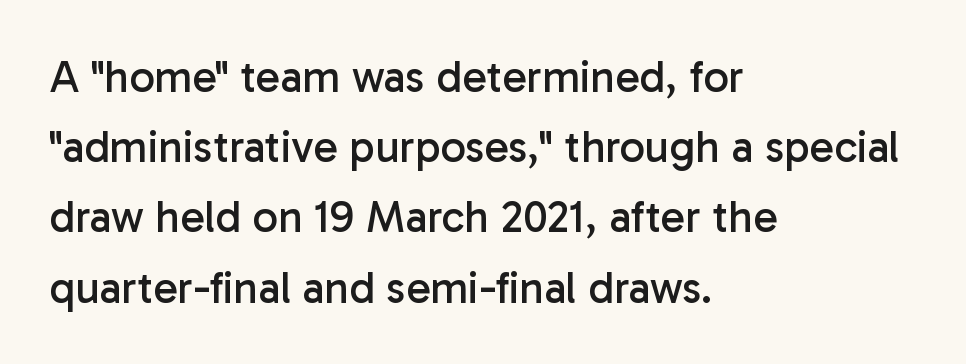
{"serif": "no", "italic": "no", "bold": "no", "weight": "regular", "width": "normal", "stroke_contrast": "low", "x_height": "medium", "monospaced": "no", "underline": "no", "align": "left", "line_spacing": "normal", "line_spacing_ratio": 1.56, "letter_spacing": "normal", "letter_spacing_em": 0.0, "glyph_px": 45}
